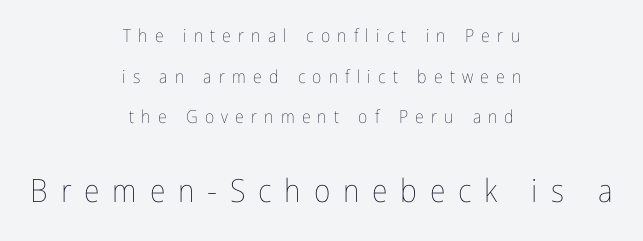
{"italic": "no", "bold": "no", "weight": "thin", "width": "condensed", "stroke_contrast": "low", "x_height": "medium", "monospaced": "no", "underline": "no", "align": "center", "line_spacing": "loose", "line_spacing_ratio": 2.26, "letter_spacing": "wide", "letter_spacing_em": 0.4, "larger_block": "second", "size_ratio": 1.78, "glyph_px": 32}
